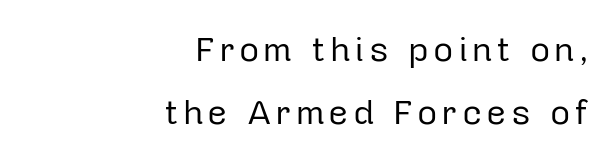
Stems and bowls with no extra thickness — not bold. The letters carry no serifs — their stems end cleanly without finishing strokes. All the whitespace from short lines collects on the left. Character widths vary here, with narrow letters taking less room than wide ones. This is the regular roman posture of the typeface. Has an underline been added? It has not.
